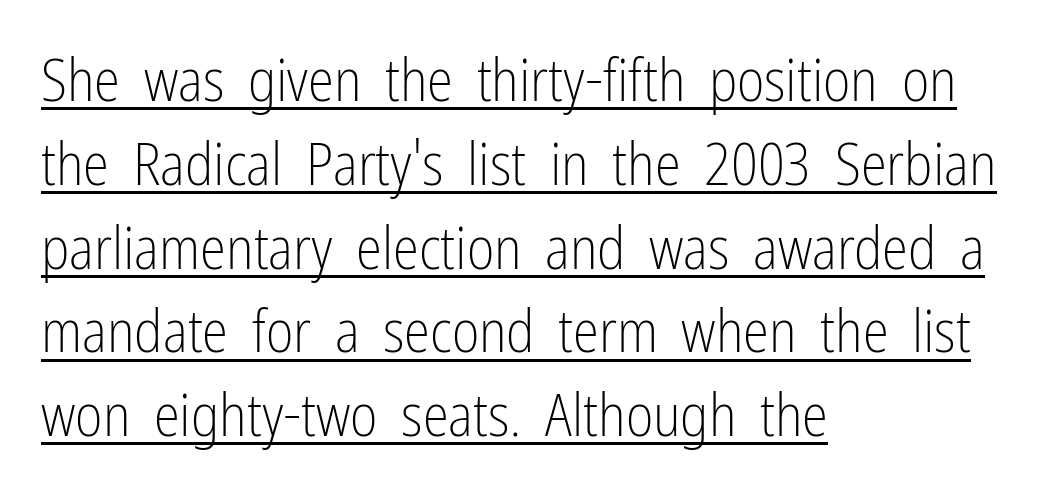
Spacing verdict: proportional, widths tailored to each character. Baseline-to-baseline distance is the conventional proportion of letter height. I'd call this a sans setting — the letters go barefoot. In terms of letterspacing, this is plain default setting. Every character sits straight up, as roman type does. The weight tops out at a normal text grade.
